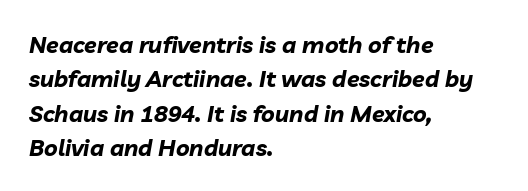
The letters are bold, with thick, heavy strokes. The whole block is typeset with a tilt. Tracking here is standard; glyphs follow each other at the usual distance. The specimen omits any rule beneath the text block's lines. Students, observe: this is what conventionally led text looks like. Compared with a centered layout, this one pins lines to the left instead.
